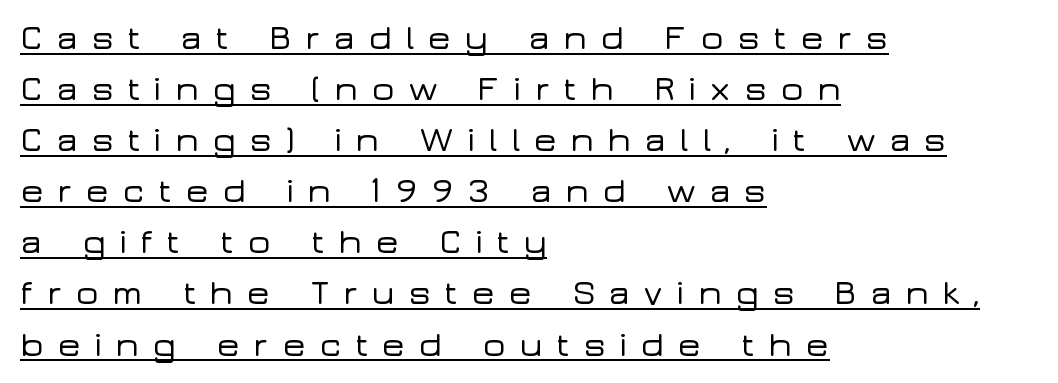
The image shows 35 px wide sans-serif type, upright; set left-aligned, normal line spacing (1.46x), unusually wide letter spacing (+0.37 em), underlined; low stroke contrast and a medium x-height.
